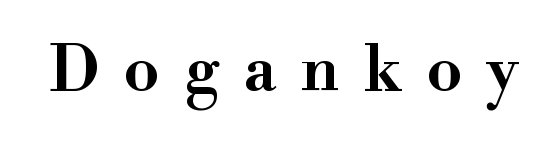
Q: Is the text italic (slanted)? A: No, it is upright.
Q: Is the typeface a serif or a sans-serif typeface? A: Serif.
Q: Is the text underlined? A: No.
Q: Is the spacing between letters normal or unusually wide? A: Unusually wide.
Q: Width (condensed, normal, or wide)? A: Wide.
Q: Stroke contrast? A: High.
Q: x-height? A: Small.
Q: Monospaced? A: No.
